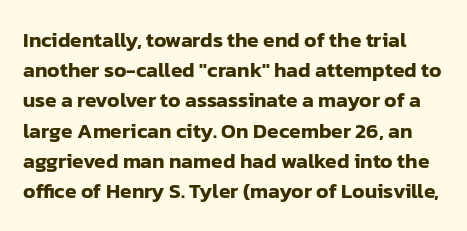
The image shows 21 px text type, upright; set normal line spacing (1.44x), normal letter spacing, not underlined.
